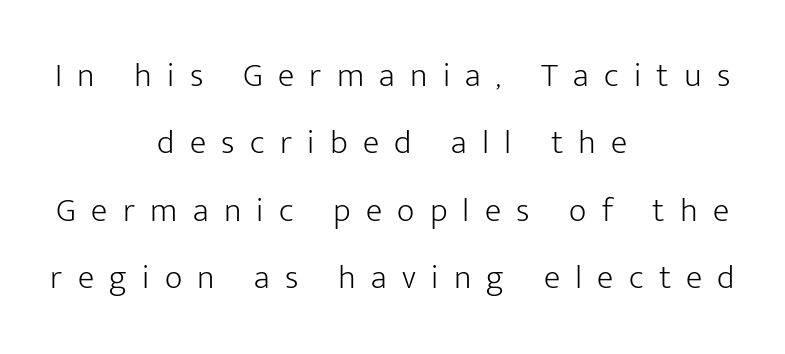
Q: Is the text bold? A: No.
Q: Is the text italic (slanted)? A: No, it is upright.
Q: Is the typeface a serif or a sans-serif typeface? A: Sans-serif.
Q: Is the text underlined? A: No.
Q: How is the paragraph aligned? A: Centered.
Q: Is the spacing between letters normal or unusually wide? A: Unusually wide.
Q: Is the spacing between lines tight, normal or loose? A: Loose.
Q: Width (condensed, normal, or wide)? A: Normal.
Q: Stroke contrast? A: Low.
Q: x-height? A: Medium.
Q: Monospaced? A: No.
